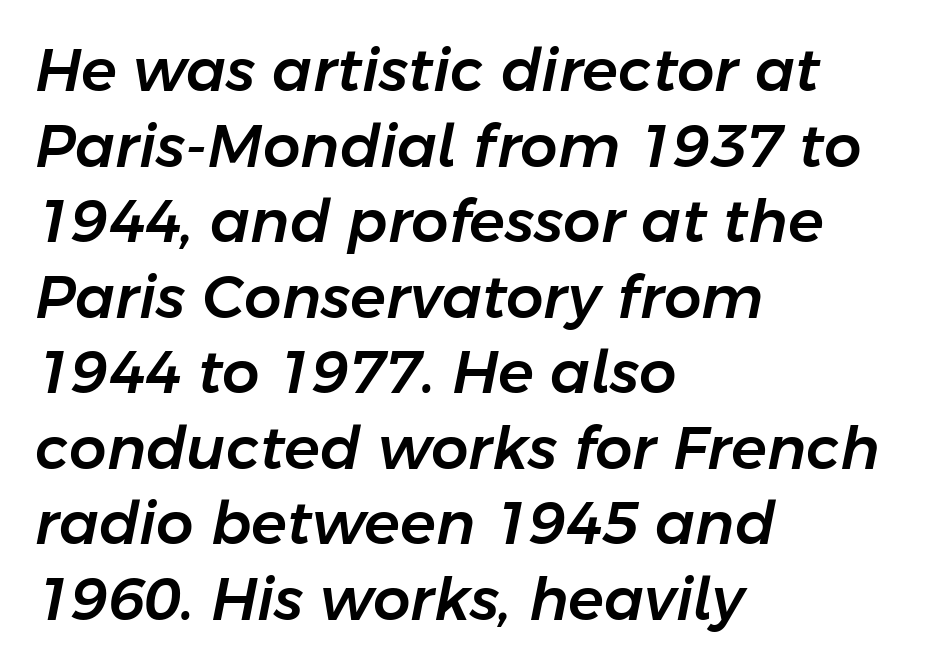
Q: Is the text italic (slanted)? A: Yes, it leans right by about 11 degrees.
Q: Is the text underlined? A: No.
Q: How is the paragraph aligned? A: Left-aligned.
Q: Is the spacing between letters normal or unusually wide? A: Normal.
Q: Is the spacing between lines tight, normal or loose? A: Normal.
Q: Width (condensed, normal, or wide)? A: Normal.
Q: Stroke contrast? A: Low.
Q: x-height? A: Medium.
Q: Monospaced? A: No.
